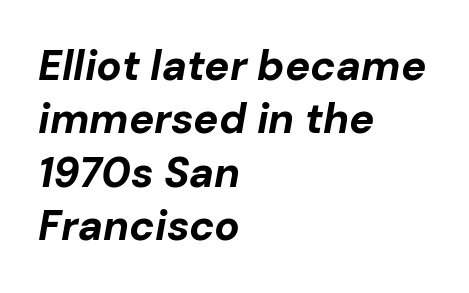
{"italic": "yes", "lean": "right", "slant_degrees": 10, "bold": "yes", "weight": "bold", "width": "normal", "stroke_contrast": "low", "x_height": "medium", "monospaced": "no", "underline": "no", "align": "left", "line_spacing": "normal", "line_spacing_ratio": 1.27, "letter_spacing": "normal", "letter_spacing_em": 0.0, "glyph_px": 42}
